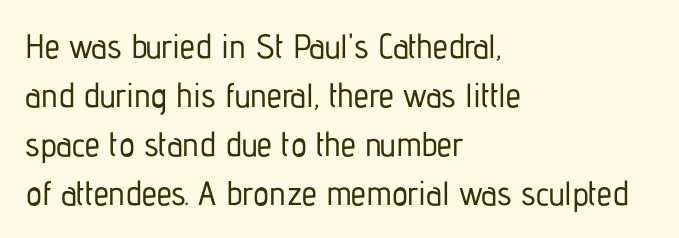
Q: Is the text italic (slanted)? A: No, it is upright.
Q: Is the typeface a serif or a sans-serif typeface? A: Sans-serif.
Q: Is the text underlined? A: No.
Q: How is the paragraph aligned? A: Left-aligned.
Q: Is the spacing between letters normal or unusually wide? A: Normal.
Q: Is the spacing between lines tight, normal or loose? A: Normal.
Q: Width (condensed, normal, or wide)? A: Condensed.
Q: Stroke contrast? A: Low.
Q: x-height? A: Medium.
Q: Monospaced? A: No.
